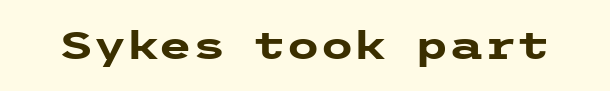
Q: Is the text bold? A: Yes.
Q: Is the text italic (slanted)? A: No, it is upright.
Q: Is the typeface a serif or a sans-serif typeface? A: Sans-serif.
Q: Is the text underlined? A: No.
Q: Is the spacing between letters normal or unusually wide? A: Normal.
Q: Width (condensed, normal, or wide)? A: Wide.
Q: Stroke contrast? A: Low.
Q: x-height? A: Medium.
